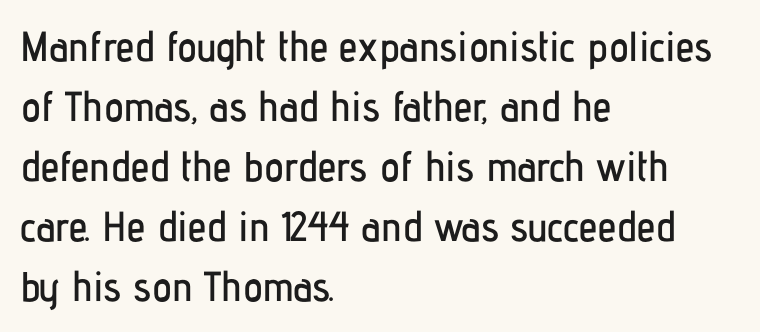
Q: Is the text italic (slanted)? A: No, it is upright.
Q: Is the typeface a serif or a sans-serif typeface? A: Sans-serif.
Q: Is the text underlined? A: No.
Q: How is the paragraph aligned? A: Left-aligned.
Q: Is the spacing between letters normal or unusually wide? A: Normal.
Q: Is the spacing between lines tight, normal or loose? A: Normal.
Q: Width (condensed, normal, or wide)? A: Condensed.
Q: Stroke contrast? A: Low.
Q: x-height? A: Medium.
Q: Monospaced? A: No.
